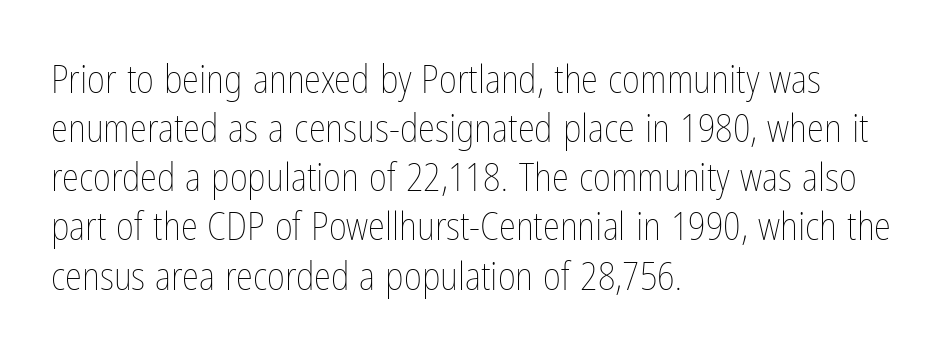
The image shows 39 px thin, condensed type, upright; set left-aligned, normal line spacing (1.26x), normal letter spacing, not underlined; low stroke contrast and a medium x-height.
